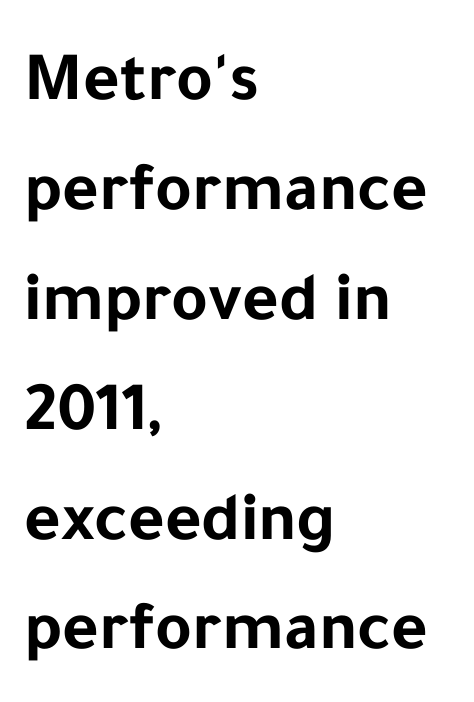
Short note: letters normally spaced. The letters carry no serifs — their stems end cleanly without finishing strokes. Does the lettering tilt? It doesn't — this is upright. Looks like regular typesetting: each glyph gets only the width it needs. The rendering uses a moderate line-height, typical for paragraphs. Typesetter's note: full bold, strokes at maximum text heaviness.
